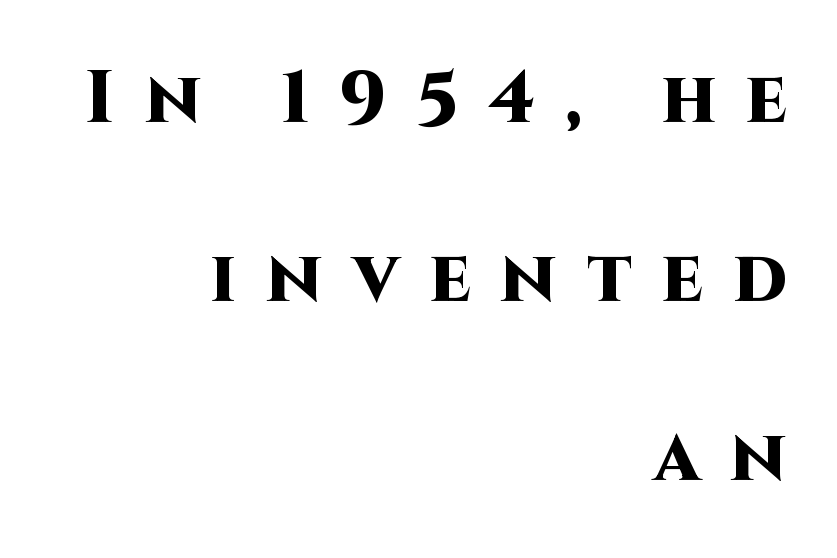
Font category for this specimen: sans-serif. In CSS terms this would be text-align: right. Nope, not italic — everything's standing straight. The strip under each line holds only bare page. Words appear elongated and porous because spacing is wide.
